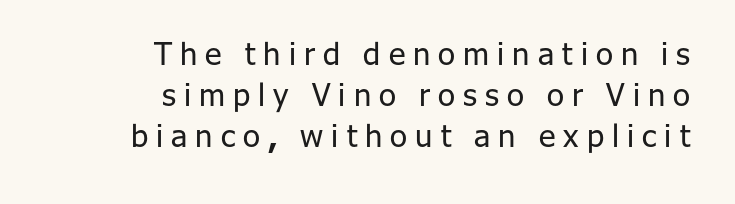
The image shows 31 px regular-weight sans-serif type, upright; set right-aligned, normal line spacing (1.32x), unusually wide letter spacing (+0.26 em), not underlined; low stroke contrast and a medium x-height.
